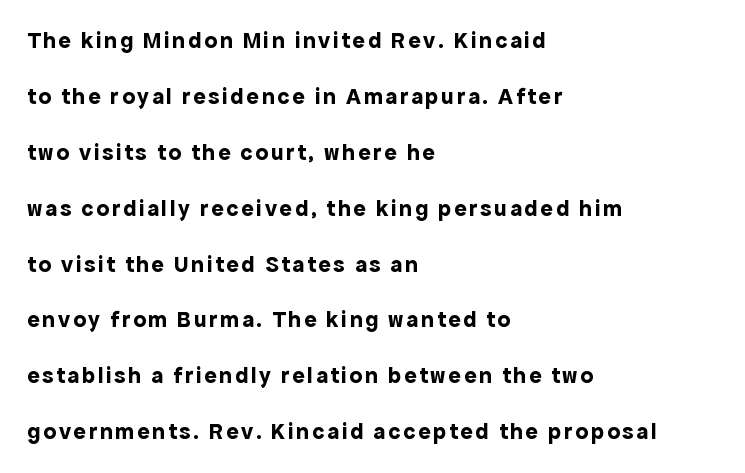
Q: Is the text bold? A: Yes.
Q: Is the text italic (slanted)? A: No, it is upright.
Q: Is the text underlined? A: No.
Q: How is the paragraph aligned? A: Left-aligned.
Q: Is the spacing between lines tight, normal or loose? A: Loose.
